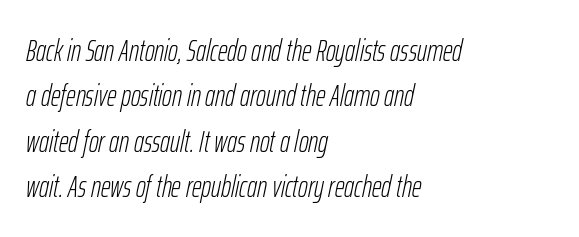
{"italic": "yes", "lean": "right", "slant_degrees": 12, "bold": "no", "weight": "light", "width": "condensed", "stroke_contrast": "low", "x_height": "medium", "monospaced": "no", "underline": "no", "align": "left", "line_spacing": "normal", "line_spacing_ratio": 1.51, "letter_spacing": "normal", "letter_spacing_em": 0.0, "glyph_px": 30}
